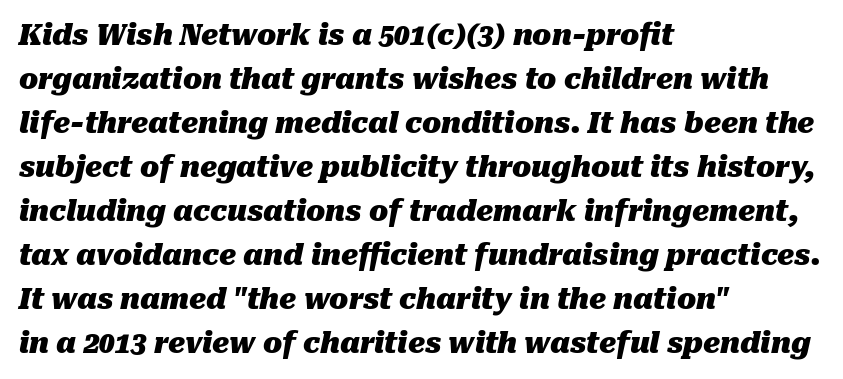
The image shows 28 px heavy type, italic (leaning right); set left-aligned, normal line spacing (1.57x), normal letter spacing, not underlined; medium stroke contrast and a medium x-height.
